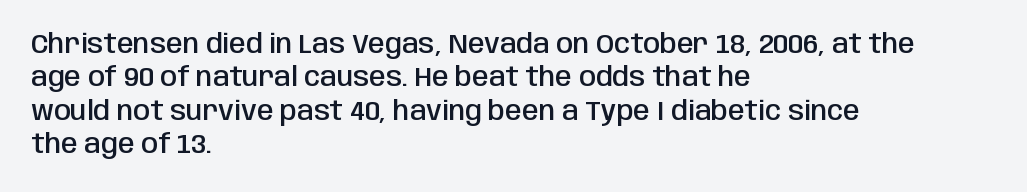
Q: Is the text bold? A: Semi-bold.
Q: Is the text italic (slanted)? A: No, it is upright.
Q: Is the text underlined? A: No.
Q: How is the paragraph aligned? A: Left-aligned.
Q: Is the spacing between letters normal or unusually wide? A: Normal.
